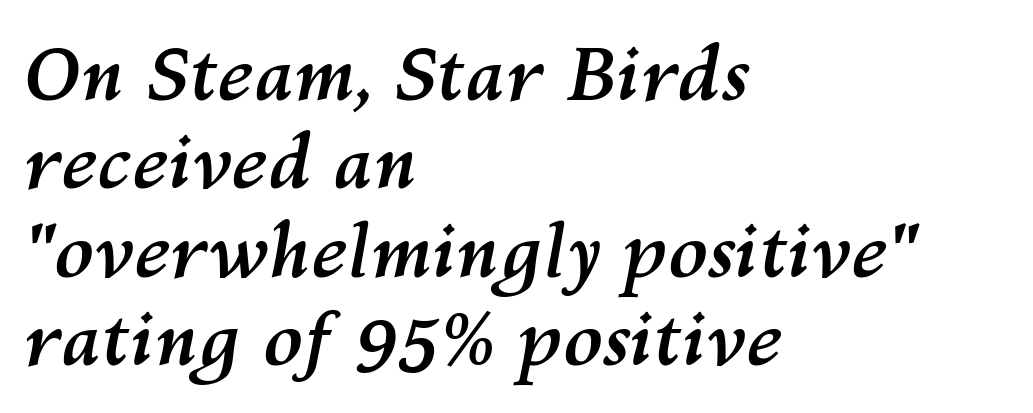
{"italic": "yes", "lean": "right", "slant_degrees": 10, "bold": "yes", "weight": "semibold", "width": "normal", "stroke_contrast": "medium", "x_height": "medium", "monospaced": "no", "underline": "no", "align": "left", "line_spacing_ratio": 1.21, "letter_spacing": "normal", "letter_spacing_em": 0.0, "glyph_px": 73}
